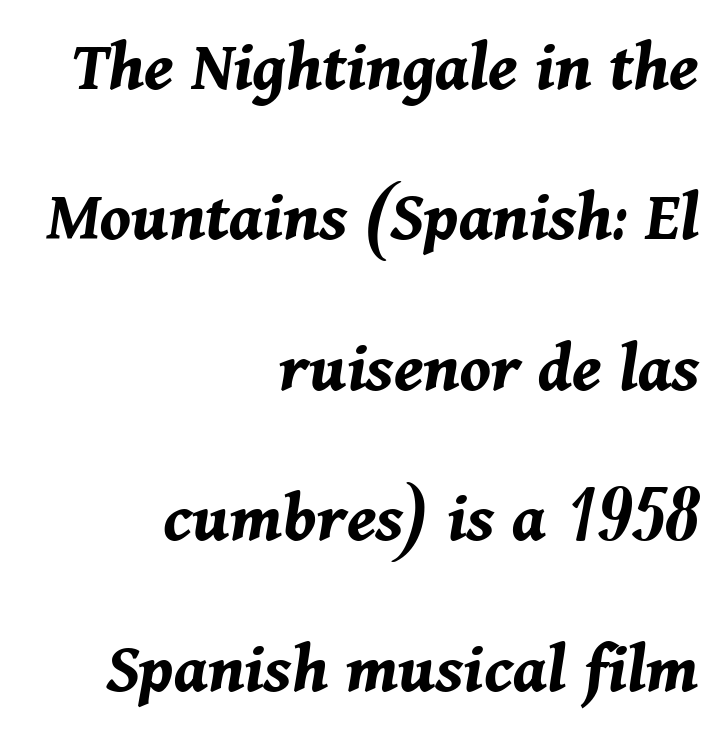
Q: Is the text bold? A: Yes.
Q: Is the text italic (slanted)? A: Yes, it leans right by about 11 degrees.
Q: Is the text underlined? A: No.
Q: How is the paragraph aligned? A: Right-aligned.
Q: Is the spacing between letters normal or unusually wide? A: Normal.
Q: Is the spacing between lines tight, normal or loose? A: Loose.
Q: Width (condensed, normal, or wide)? A: Normal.
Q: Stroke contrast? A: Medium.
Q: x-height? A: Medium.
Q: Monospaced? A: No.
